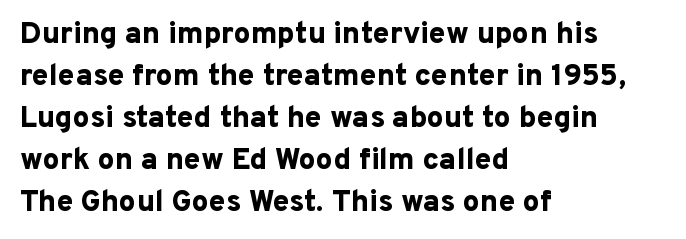
Q: Is the text bold? A: Yes.
Q: Is the text italic (slanted)? A: No, it is upright.
Q: Is the typeface a serif or a sans-serif typeface? A: Sans-serif.
Q: Is the text underlined? A: No.
Q: How is the paragraph aligned? A: Left-aligned.
Q: Is the spacing between letters normal or unusually wide? A: Normal.
Q: Is the spacing between lines tight, normal or loose? A: Normal.
Q: Width (condensed, normal, or wide)? A: Normal.
Q: Stroke contrast? A: Low.
Q: x-height? A: Medium.
Q: Monospaced? A: No.
